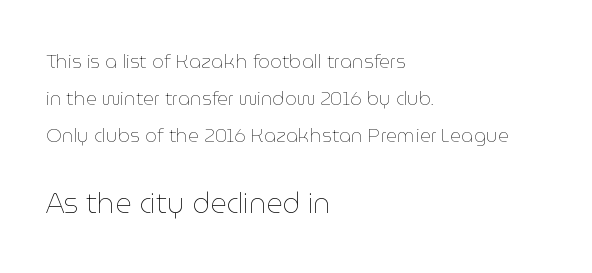
Q: Is the text bold? A: No.
Q: Is the text italic (slanted)? A: No, it is upright.
Q: Is the text underlined? A: No.
Q: How is the paragraph aligned? A: Left-aligned.
Q: Is the spacing between letters normal or unusually wide? A: Normal.
Q: Is the spacing between lines tight, normal or loose? A: Loose.
Q: Which block of text is set in a larger size, the first (top) or the second (bottom)? A: The second (bottom) one.
Q: Width (condensed, normal, or wide)? A: Normal.
Q: Stroke contrast? A: Low.
Q: x-height? A: Medium.
Q: Monospaced? A: No.
